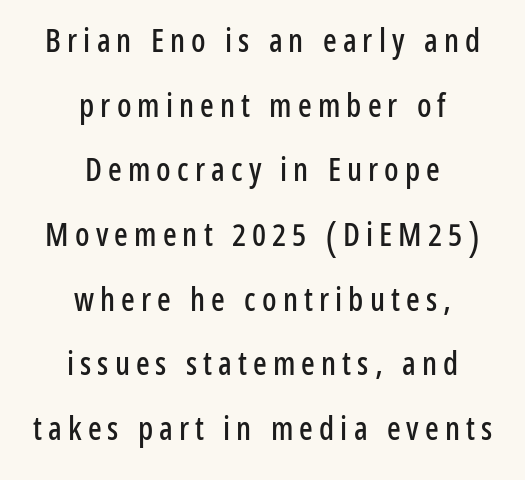
These lines were composed using upright roman letters. Teacher's note: observe the equal gaps on both sides — that is centered alignment. Regarding serifs, this sample does without them. The rendering uses a large line-height, opening up the rows.
